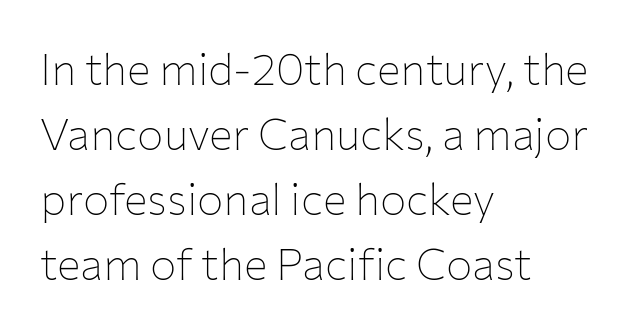
The image shows 44 px thin sans-serif type, upright; set left-aligned, normal line spacing (1.48x), normal letter spacing, not underlined; low stroke contrast and a medium x-height.
